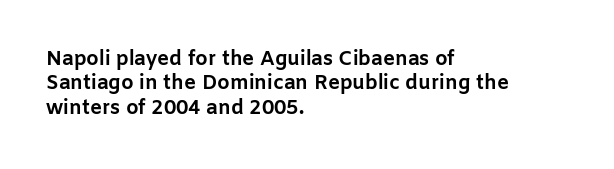
Q: Is the text bold? A: Yes.
Q: Is the text italic (slanted)? A: No, it is upright.
Q: Is the text underlined? A: No.
Q: How is the paragraph aligned? A: Left-aligned.
Q: Is the spacing between letters normal or unusually wide? A: Normal.
